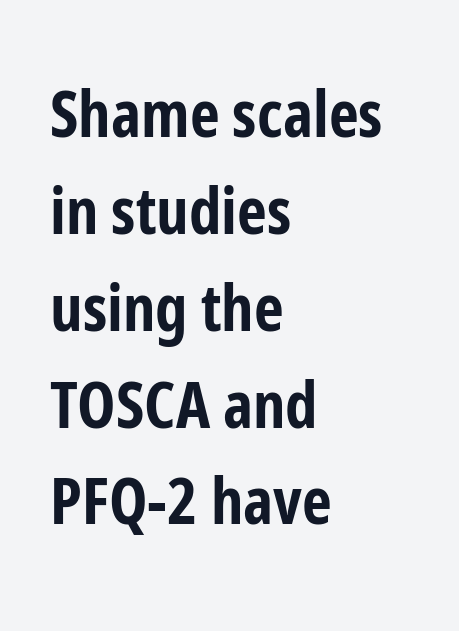
Q: Is the text bold? A: Yes.
Q: Is the text italic (slanted)? A: No, it is upright.
Q: Is the typeface a serif or a sans-serif typeface? A: Sans-serif.
Q: Is the text underlined? A: No.
Q: How is the paragraph aligned? A: Left-aligned.
Q: Is the spacing between letters normal or unusually wide? A: Normal.
Q: Is the spacing between lines tight, normal or loose? A: Normal.
Q: Width (condensed, normal, or wide)? A: Condensed.
Q: Stroke contrast? A: Low.
Q: x-height? A: Medium.
Q: Monospaced? A: No.
